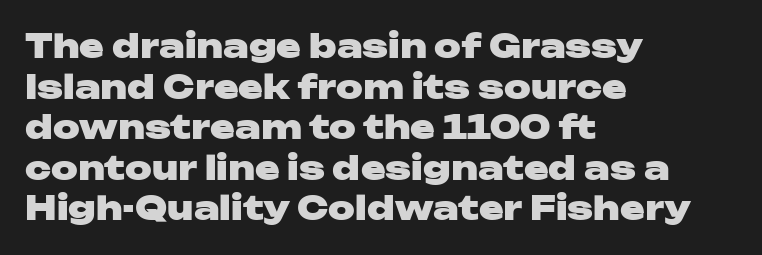
{"serif": "no", "italic": "no", "bold": "yes", "weight": "heavy", "width": "wide", "stroke_contrast": "low", "x_height": "medium", "monospaced": "no", "underline": "no", "align": "left", "line_spacing_ratio": 1.23, "letter_spacing": "normal", "letter_spacing_em": 0.0, "glyph_px": 33}
